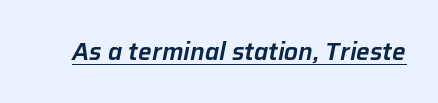
Q: Is the text italic (slanted)? A: Yes, it leans right by about 12 degrees.
Q: Is the text underlined? A: Yes.
Q: Is the spacing between letters normal or unusually wide? A: Normal.
